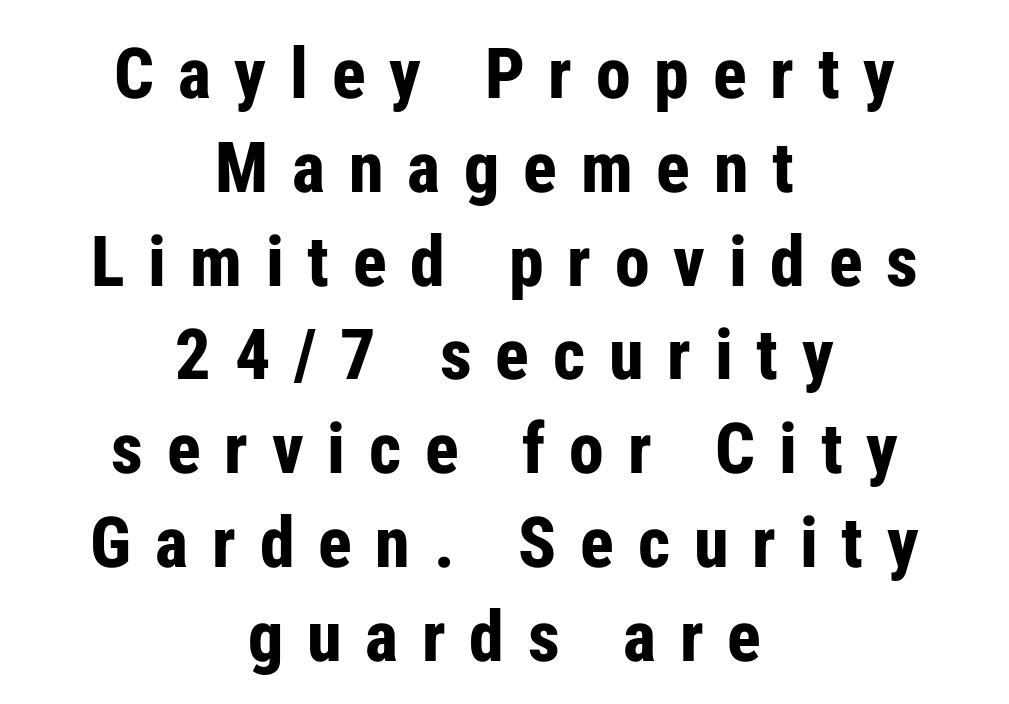
Is this a fixed-width face? No — the glyphs have proportional, varying widths. The letters are bold, with thick, heavy strokes. Normally led — the rows are evenly, conventionally spaced. Is there any slant? The stems are plumb.
